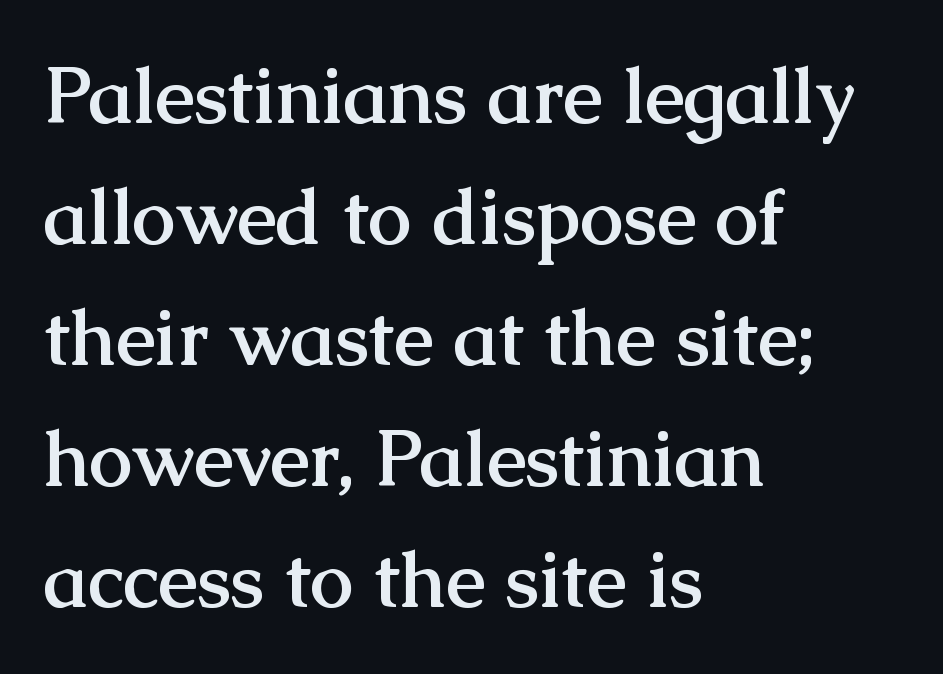
{"serif": "yes", "italic": "no", "bold": "yes", "weight": "semibold", "width": "normal", "stroke_contrast": "medium", "x_height": "medium", "monospaced": "no", "underline": "no", "align": "left", "line_spacing": "normal", "line_spacing_ratio": 1.55, "letter_spacing": "normal", "letter_spacing_em": 0.0, "glyph_px": 78}
